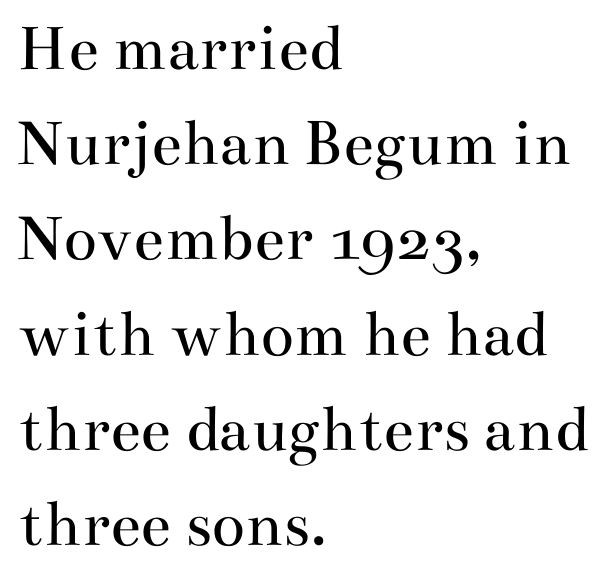
{"serif": "yes", "italic": "no", "bold": "no", "weight": "regular", "width": "wide", "stroke_contrast": "medium", "x_height": "small", "monospaced": "no", "underline": "no", "align": "left", "line_spacing": "normal", "line_spacing_ratio": 1.38, "letter_spacing": "normal", "letter_spacing_em": 0.0, "glyph_px": 69}
